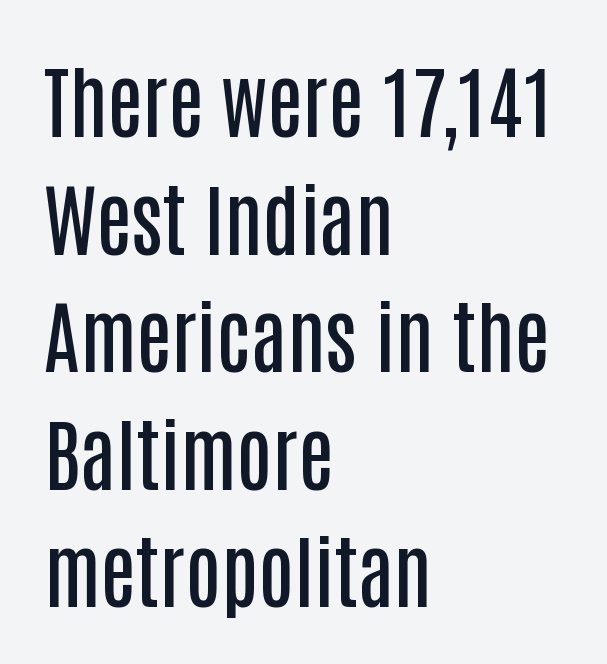
The image shows 80 px semibold, condensed sans-serif type, upright; set left-aligned, normal line spacing (1.47x), normal letter spacing, not underlined; low stroke contrast and a large x-height.
